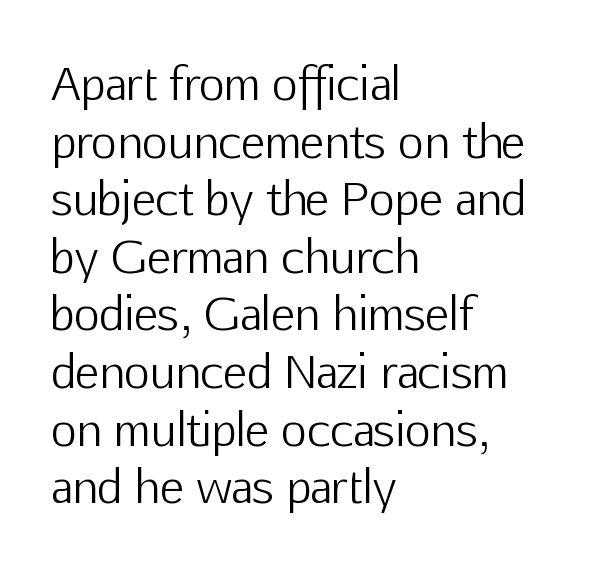
{"serif": "no", "italic": "no", "bold": "no", "weight": "light", "width": "normal", "stroke_contrast": "low", "x_height": "medium", "monospaced": "no", "underline": "no", "align": "left", "line_spacing": "normal", "line_spacing_ratio": 1.28, "letter_spacing": "normal", "letter_spacing_em": 0.0, "glyph_px": 45}
